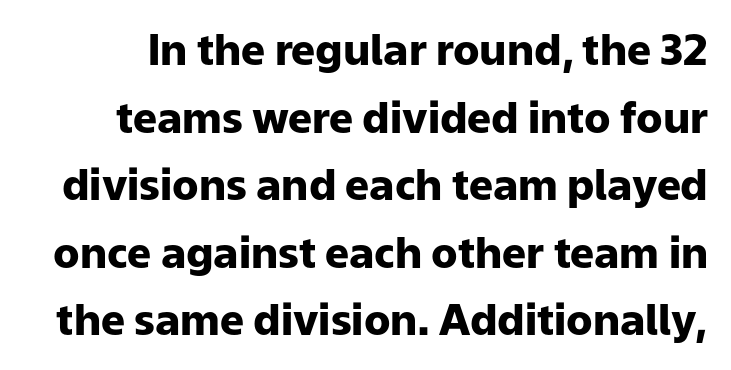
{"serif": "no", "italic": "no", "bold": "yes", "weight": "heavy", "width": "normal", "stroke_contrast": "low", "x_height": "medium", "monospaced": "no", "underline": "no", "line_spacing": "normal", "line_spacing_ratio": 1.57, "letter_spacing": "normal", "letter_spacing_em": 0.0, "glyph_px": 43}
